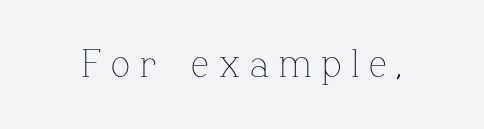
The image shows 40 px thin type, upright; set unusually wide letter spacing (+0.23 em), not underlined; low stroke contrast and a medium x-height.
